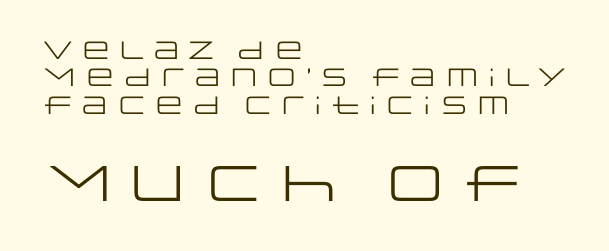
{"serif": "no", "italic": "no", "bold": "no", "weight": "regular", "width": "wide", "stroke_contrast": "low", "x_height": "large", "monospaced": "no", "underline": "no", "align": "left", "line_spacing": "tight", "line_spacing_ratio": 1.1, "letter_spacing": "normal", "letter_spacing_em": 0.0, "larger_block": "second", "size_ratio": 2.0, "glyph_px": 50}
